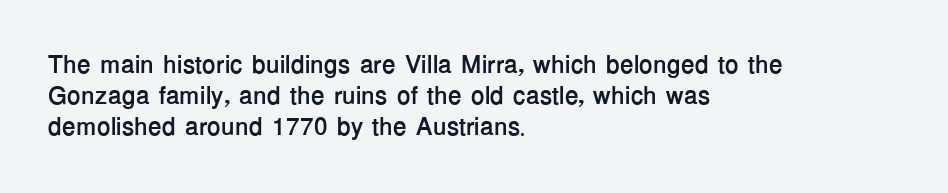
You'd pick this weight for a headline — it's a proper bold. Upright lettering throughout. Nothing unusual about the tracking: characters are spaced as the font intends. Check the space under the baseline: it is left empty.
